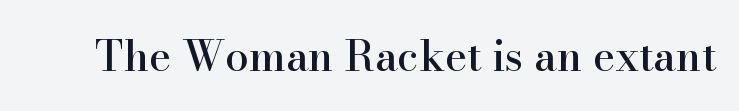
{"serif": "yes", "italic": "no", "width": "normal", "stroke_contrast": "high", "x_height": "small", "monospaced": "no", "underline": "no", "letter_spacing": "normal", "letter_spacing_em": 0.0, "glyph_px": 42}
